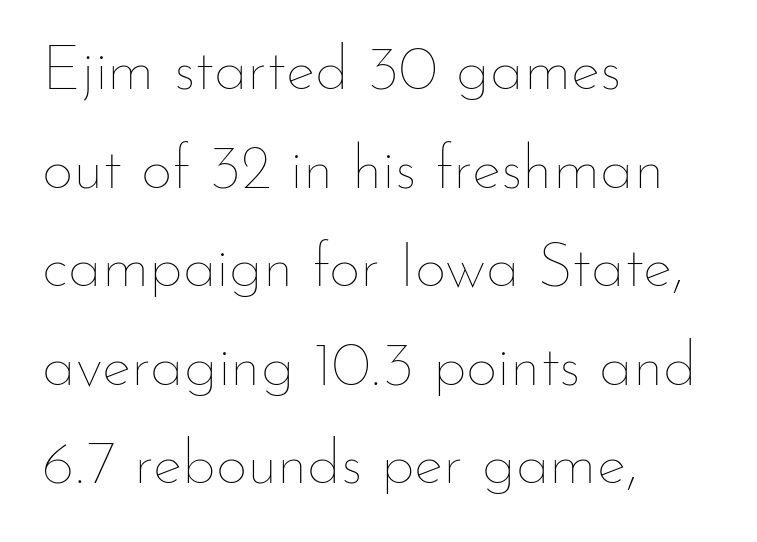
{"italic": "no", "bold": "no", "weight": "thin", "width": "normal", "stroke_contrast": "low", "x_height": "small", "monospaced": "no", "underline": "no", "align": "left", "line_spacing": "normal", "line_spacing_ratio": 1.59, "letter_spacing": "normal", "letter_spacing_em": 0.0, "glyph_px": 62}
